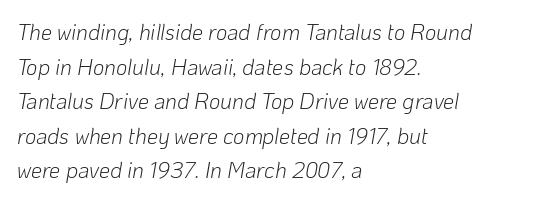
{"italic": "yes", "lean": "right", "slant_degrees": 10, "bold": "no", "underline": "no", "align": "left", "line_spacing": "normal", "line_spacing_ratio": 1.57, "letter_spacing": "normal", "letter_spacing_em": 0.0, "glyph_px": 22}
